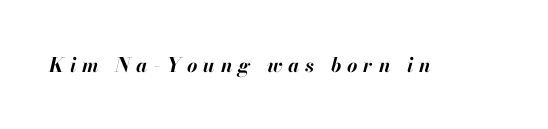
The image shows 20 px bold type, italic (leaning right); set unusually wide letter spacing (+0.29 em), not underlined.
